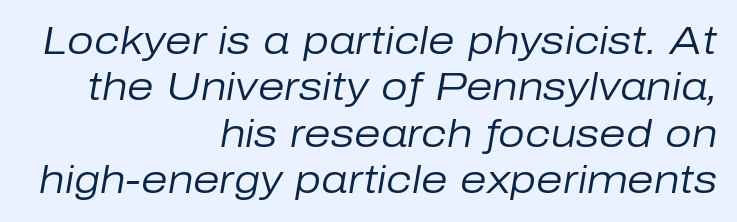
Glance below the letters and you will spot only blank space. Words appear dense and cohesive because spacing is normal. Where is the straight margin? On the right. The weight would be labelled regular, book, light, or lighter still. The passage shown leans; its letterforms are oblique. A typesetter would call this proportional, since set widths differ per character.
